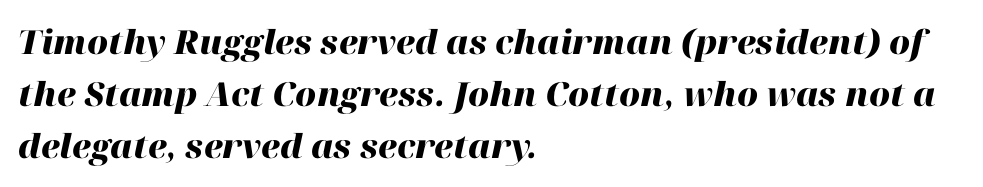
The image shows 33 px heavy type, italic (leaning right); set left-aligned, normal line spacing (1.58x), normal letter spacing, not underlined; high stroke contrast and a medium x-height.
